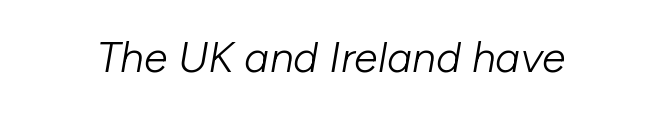
Q: Is the text bold? A: No.
Q: Is the text italic (slanted)? A: Yes, it leans right by about 10 degrees.
Q: Is the text underlined? A: No.
Q: Is the spacing between letters normal or unusually wide? A: Normal.
Q: Width (condensed, normal, or wide)? A: Normal.
Q: Stroke contrast? A: Low.
Q: x-height? A: Medium.
Q: Monospaced? A: No.
